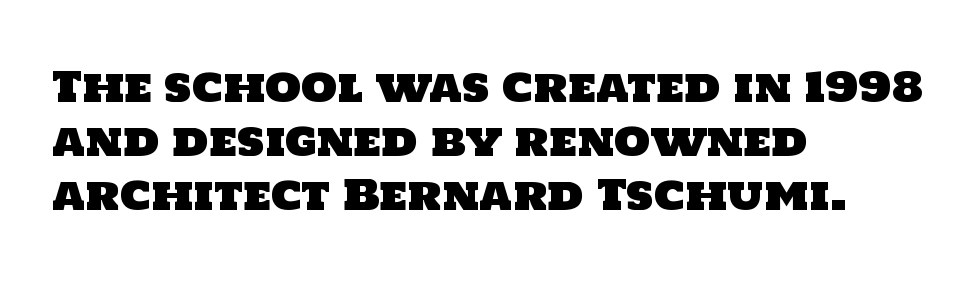
Q: Is the typeface a serif or a sans-serif typeface? A: Sans-serif.
Q: Is the text underlined? A: No.
Q: How is the paragraph aligned? A: Left-aligned.
Q: Is the spacing between letters normal or unusually wide? A: Normal.
Q: Is the spacing between lines tight, normal or loose? A: Normal.
Q: Width (condensed, normal, or wide)? A: Normal.
Q: Stroke contrast? A: Low.
Q: x-height? A: Large.
Q: Monospaced? A: No.
